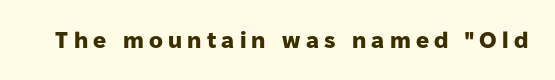
Q: Is the text bold? A: Yes.
Q: Is the text italic (slanted)? A: No, it is upright.
Q: Is the text underlined? A: No.
Q: Is the spacing between letters normal or unusually wide? A: Unusually wide.
